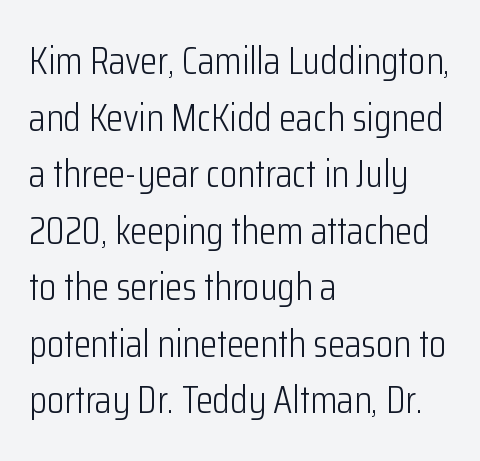
The image shows 39 px light, condensed sans-serif type, upright; set left-aligned, normal line spacing (1.45x), normal letter spacing, not underlined; low stroke contrast and a medium x-height.
